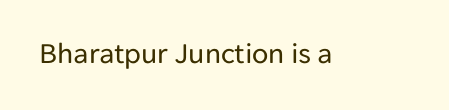
Q: Is the text bold? A: No.
Q: Is the text italic (slanted)? A: No, it is upright.
Q: Is the typeface a serif or a sans-serif typeface? A: Sans-serif.
Q: Is the text underlined? A: No.
Q: Is the spacing between letters normal or unusually wide? A: Normal.
Q: Width (condensed, normal, or wide)? A: Normal.
Q: Stroke contrast? A: Low.
Q: x-height? A: Medium.
Q: Monospaced? A: No.
